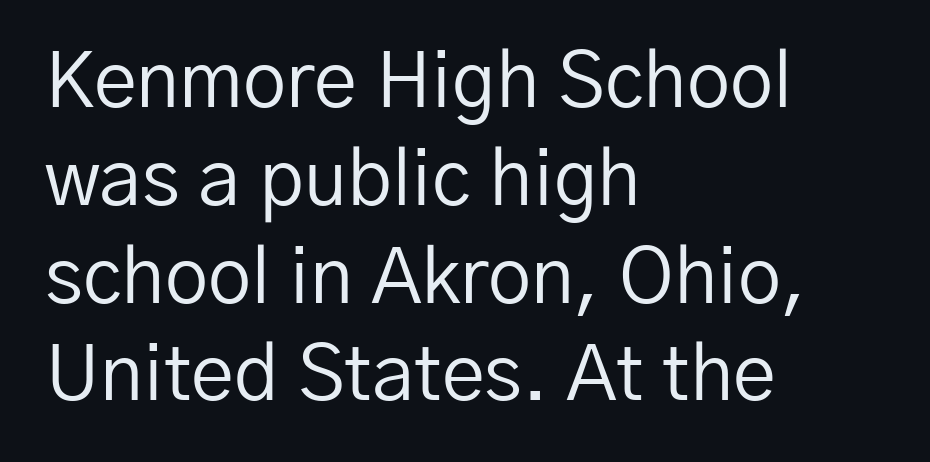
The image shows 77 px regular-weight sans-serif type, upright; set left-aligned, normal line spacing (1.27x), normal letter spacing, not underlined; low stroke contrast and a medium x-height.
